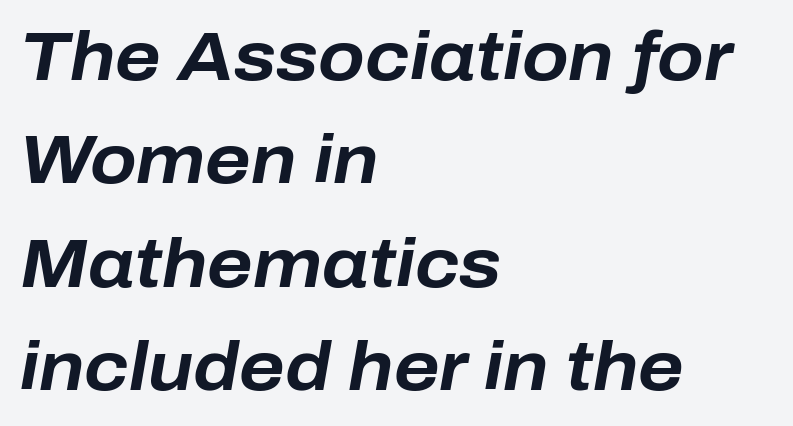
{"italic": "yes", "lean": "right", "slant_degrees": 10, "bold": "yes", "weight": "bold", "width": "normal", "stroke_contrast": "low", "x_height": "medium", "monospaced": "no", "underline": "no", "align": "left", "line_spacing": "normal", "line_spacing_ratio": 1.52, "letter_spacing": "normal", "letter_spacing_em": 0.0, "glyph_px": 68}
